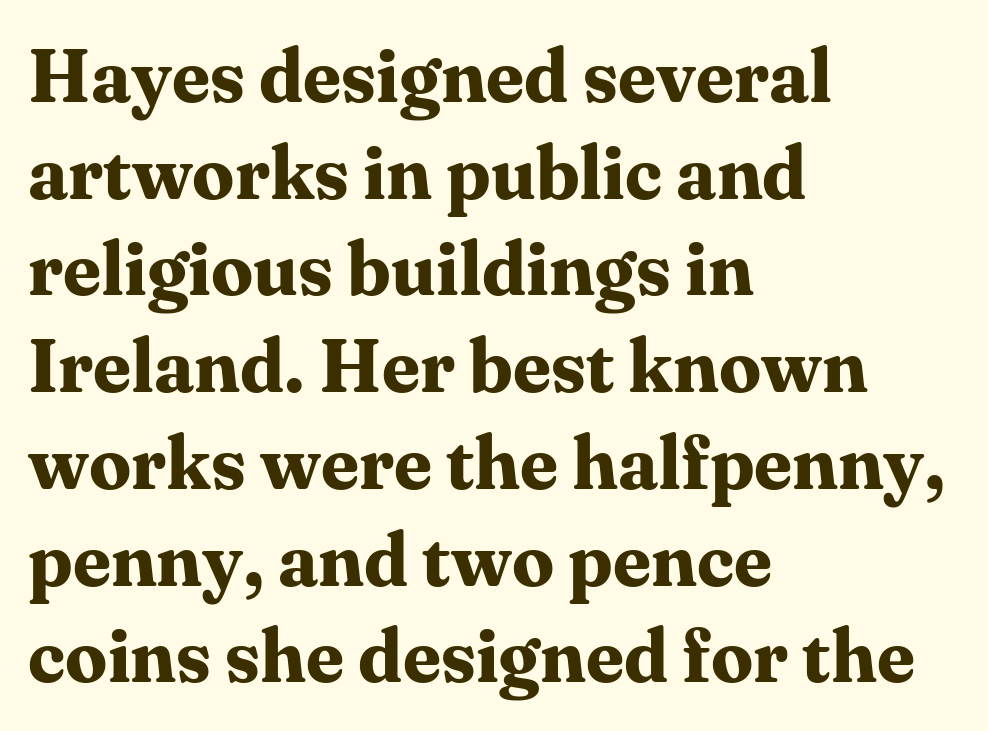
Q: Is the text bold? A: Yes.
Q: Is the text italic (slanted)? A: No, it is upright.
Q: Is the typeface a serif or a sans-serif typeface? A: Serif.
Q: Is the text underlined? A: No.
Q: How is the paragraph aligned? A: Left-aligned.
Q: Is the spacing between letters normal or unusually wide? A: Normal.
Q: Is the spacing between lines tight, normal or loose? A: Normal.
Q: Width (condensed, normal, or wide)? A: Normal.
Q: Stroke contrast? A: Medium.
Q: x-height? A: Medium.
Q: Monospaced? A: No.
